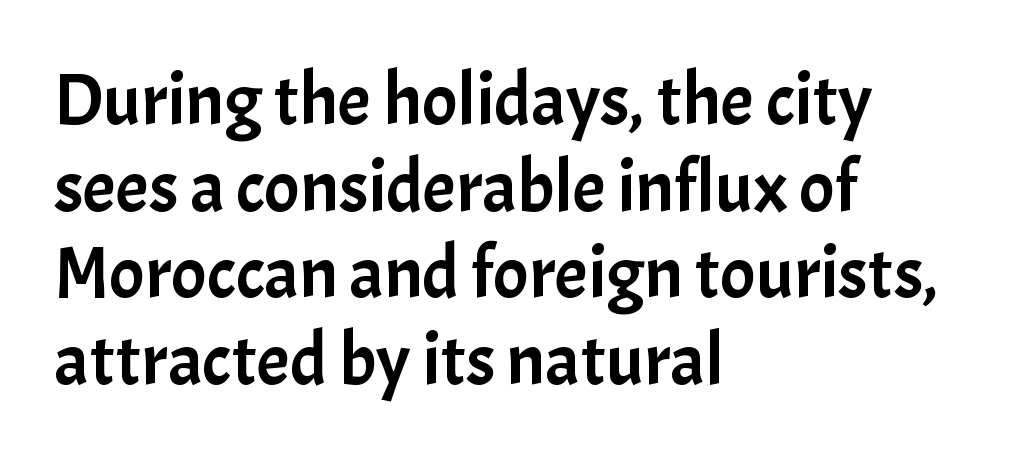
The image shows 74 px sans-serif type, upright; set left-aligned, line spacing 1.17x, normal letter spacing, not underlined; low stroke contrast and a medium x-height.
